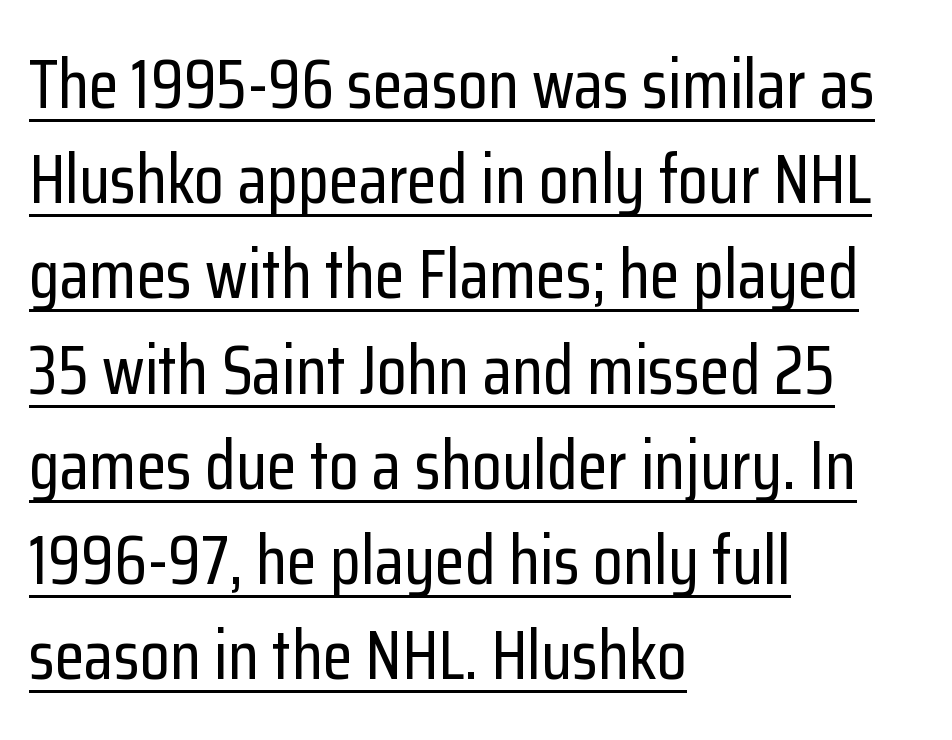
{"serif": "no", "italic": "no", "width": "condensed", "stroke_contrast": "low", "x_height": "medium", "monospaced": "no", "underline": "yes", "align": "left", "line_spacing": "normal", "line_spacing_ratio": 1.38, "letter_spacing": "normal", "letter_spacing_em": 0.0, "glyph_px": 69}
